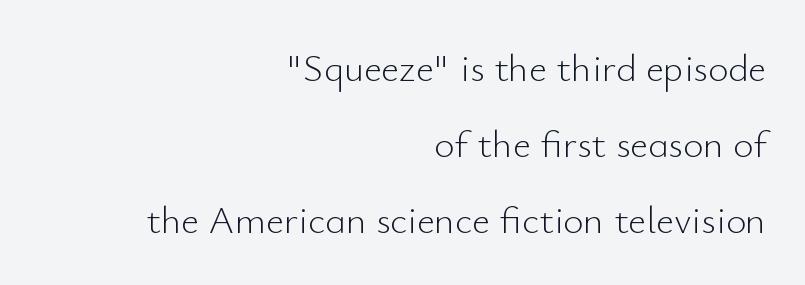
The image shows 39 px light sans-serif type, upright; set right-aligned, loose line spacing (1.95x), normal letter spacing, not underlined; low stroke contrast and a small x-height.
